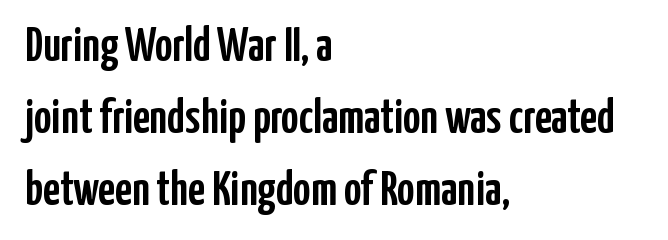
{"serif": "no", "italic": "no", "width": "condensed", "stroke_contrast": "low", "x_height": "medium", "monospaced": "no", "underline": "no", "align": "left", "line_spacing": "normal", "line_spacing_ratio": 1.5, "letter_spacing": "normal", "letter_spacing_em": 0.0, "glyph_px": 48}
